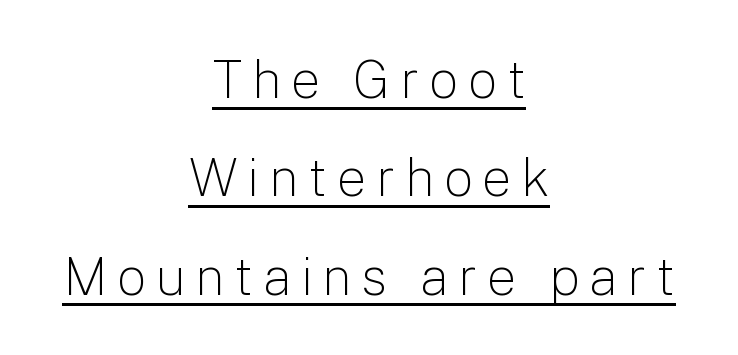
Q: Is the text bold? A: No.
Q: Is the text italic (slanted)? A: No, it is upright.
Q: Is the typeface a serif or a sans-serif typeface? A: Sans-serif.
Q: Is the text underlined? A: Yes.
Q: How is the paragraph aligned? A: Centered.
Q: Width (condensed, normal, or wide)? A: Normal.
Q: Stroke contrast? A: Low.
Q: x-height? A: Medium.
Q: Monospaced? A: No.
